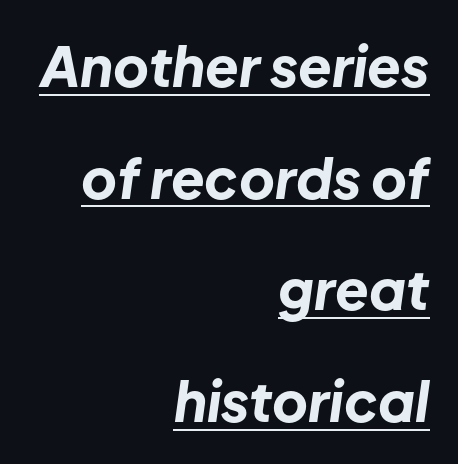
A student would call this right alignment; a typographer would say flush right, rag left. Designer's note — italics engaged. These lines carry a lot of weight — the face is fully bold. Looks like someone drew a line under every word here. In terms of letterspacing, this is plain default setting.
